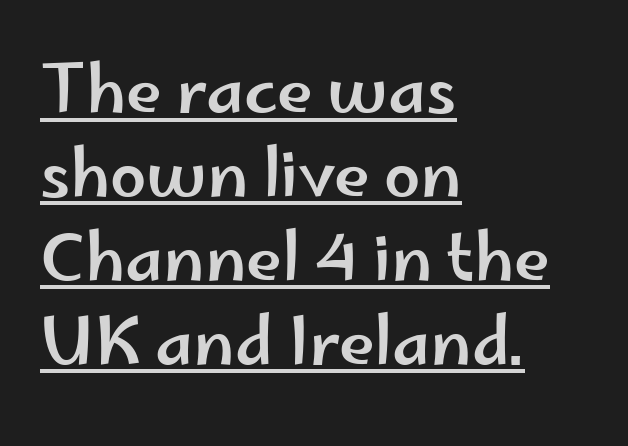
Q: Is the text italic (slanted)? A: No, it is upright.
Q: Is the typeface a serif or a sans-serif typeface? A: Sans-serif.
Q: Is the text underlined? A: Yes.
Q: How is the paragraph aligned? A: Left-aligned.
Q: Is the spacing between letters normal or unusually wide? A: Normal.
Q: Is the spacing between lines tight, normal or loose? A: Normal.
Q: Width (condensed, normal, or wide)? A: Wide.
Q: Stroke contrast? A: Low.
Q: x-height? A: Small.
Q: Monospaced? A: No.
